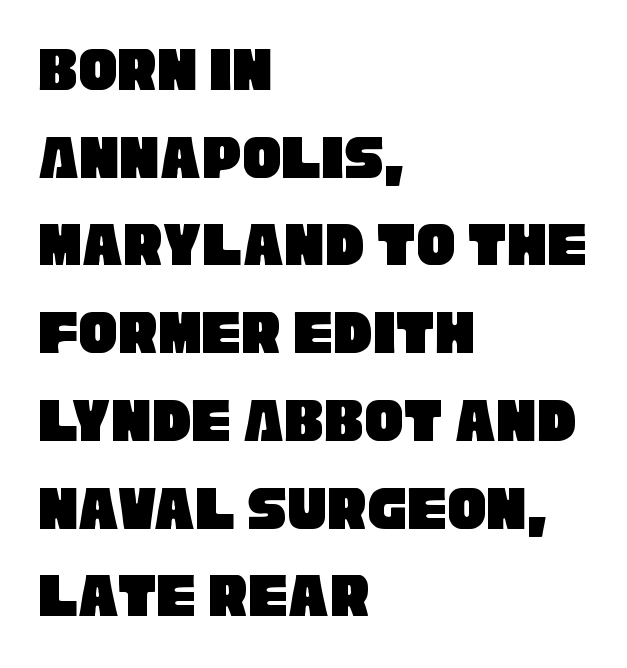
The image shows 65 px condensed sans-serif type; set left-aligned, normal line spacing (1.35x), normal letter spacing, not underlined; low stroke contrast and a large x-height.
